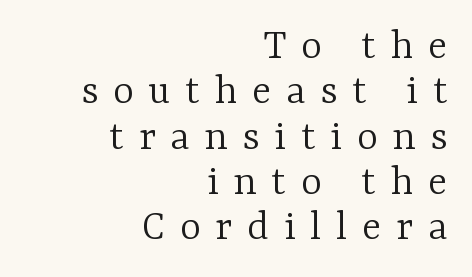
The font's upright variant was chosen for this text. You could barely slide anything between these rows. On a weight scale, this lands at 450 or below. The area under the type is left untouched. Do the characters align in a grid? No, the font is proportional.
